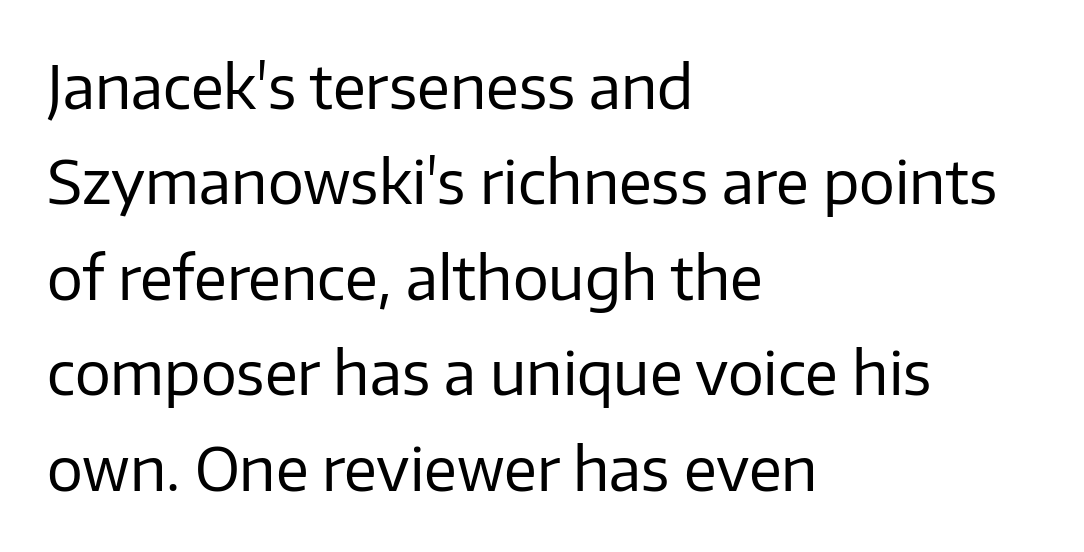
The image shows 60 px regular-weight sans-serif type, upright; set left-aligned, normal line spacing (1.59x), normal letter spacing, not underlined; low stroke contrast and a medium x-height.
